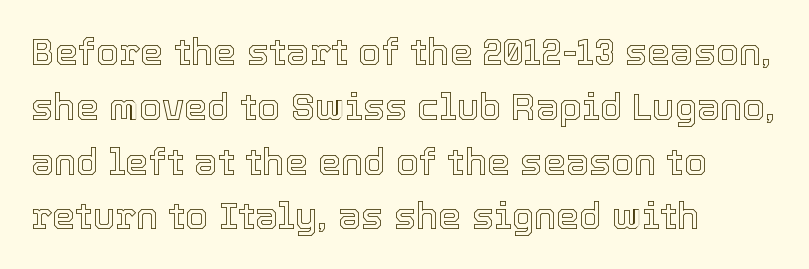
Has an underline been added? It has not. The lettering holds an erect, upright posture throughout. Words appear dense and cohesive because spacing is normal. Left-aligned paragraph, ragged on the right. Looks like regular typesetting: each glyph gets only the width it needs.
